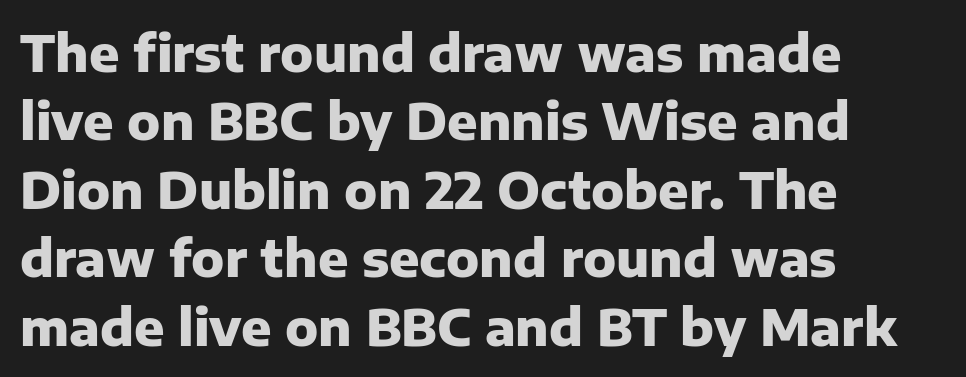
The compositor pushed each line to the left boundary. Spacing verdict: proportional, widths tailored to each character. There is no visible air inserted between adjacent glyphs. Ordinary non-slanted type is in use. What kind of face is this? One without serifs — a sans. The typesetting leans heavy: a genuine bold.
